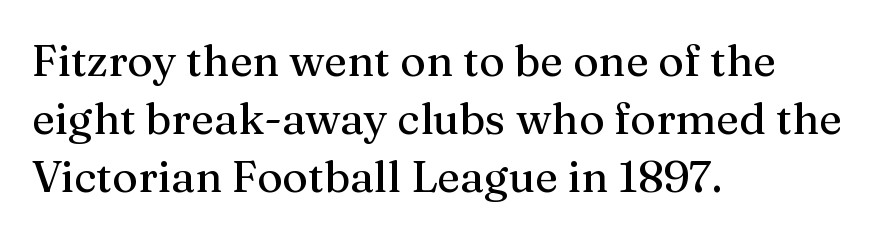
The image shows 44 px serif type, upright; set left-aligned, normal line spacing (1.32x), normal letter spacing, not underlined; medium stroke contrast and a medium x-height.
